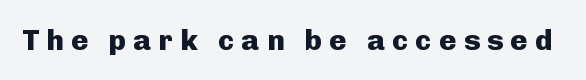
The image shows 29 px heavy sans-serif type, upright; set unusually wide letter spacing (+0.25 em), not underlined; low stroke contrast and a medium x-height.
